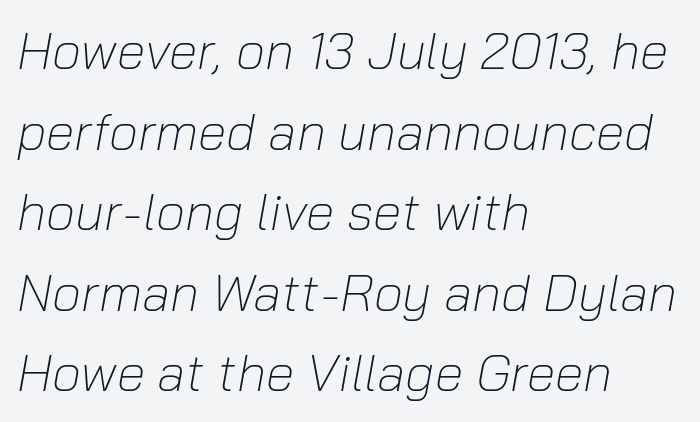
The image shows 52 px light type, italic (leaning right); set left-aligned, normal line spacing (1.55x), normal letter spacing, not underlined; low stroke contrast and a medium x-height.
